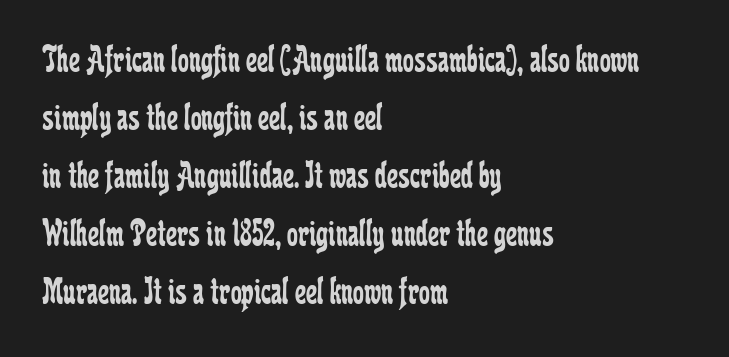
The image shows 39 px regular-weight, condensed serif type, upright; set left-aligned, normal line spacing (1.49x), normal letter spacing, not underlined; low stroke contrast and a medium x-height.
